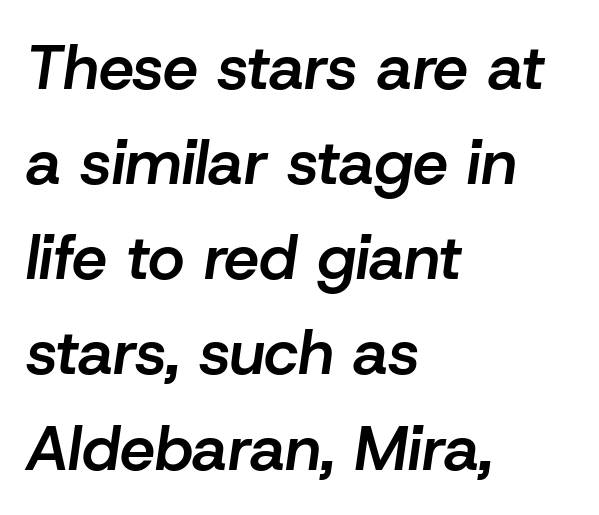
Q: Is the text bold? A: Semi-bold.
Q: Is the text italic (slanted)? A: Yes, it leans right by about 8 degrees.
Q: Is the text underlined? A: No.
Q: How is the paragraph aligned? A: Left-aligned.
Q: Is the spacing between letters normal or unusually wide? A: Normal.
Q: Is the spacing between lines tight, normal or loose? A: Normal.
Q: Width (condensed, normal, or wide)? A: Normal.
Q: Stroke contrast? A: Low.
Q: x-height? A: Medium.
Q: Monospaced? A: No.
